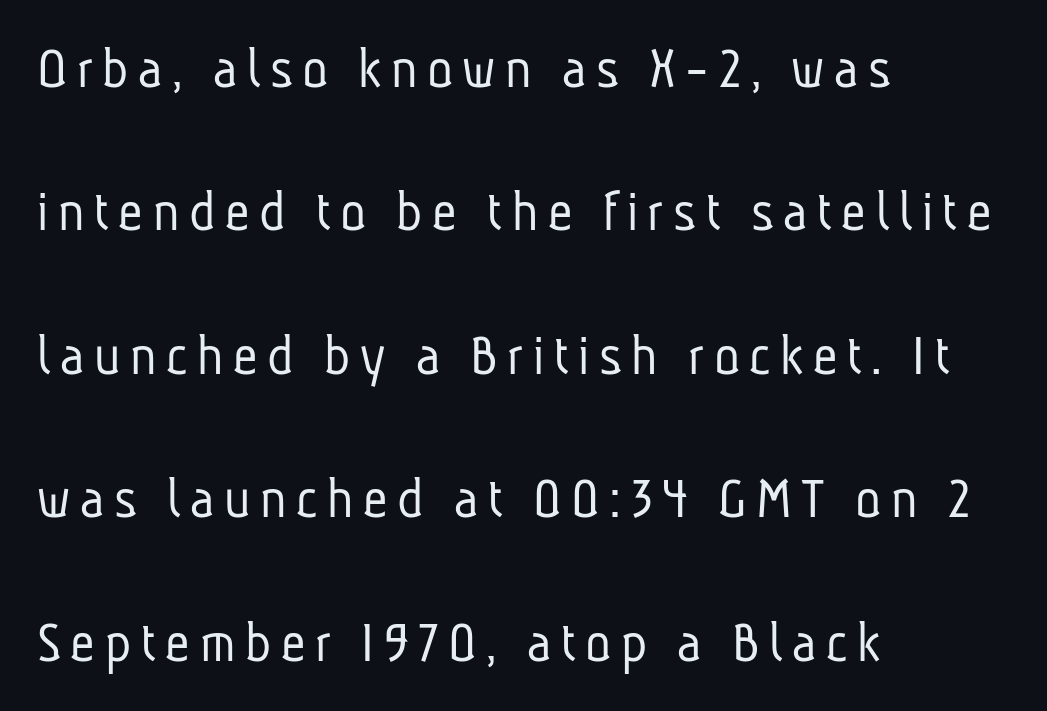
The image shows 60 px light, condensed sans-serif type; set left-aligned, loose line spacing (2.39x), not underlined; low stroke contrast and a medium x-height.
